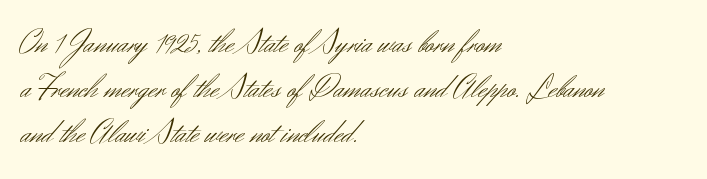
{"serif": "no", "bold": "no", "weight": "light", "width": "normal", "stroke_contrast": "medium", "x_height": "small", "monospaced": "no", "underline": "no", "align": "left", "line_spacing": "normal", "line_spacing_ratio": 1.32, "letter_spacing": "normal", "letter_spacing_em": 0.0, "glyph_px": 34}
